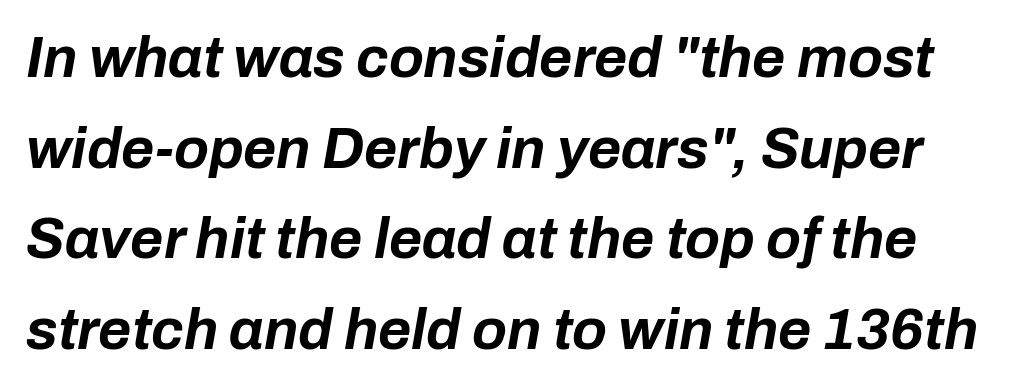
The image shows 57 px bold type, italic (leaning right); set normal line spacing (1.59x), normal letter spacing, not underlined; low stroke contrast and a medium x-height.
